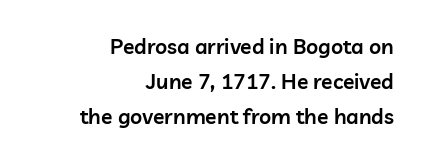
Has an underline been added? It has not. Reading down the block, your eye finds every line finishing at a fixed right position. Caption: standard tracking, unaltered. How would I describe the line gaps? Plain and ordinary. Summary of weight: moderately heavy, a semibold.
